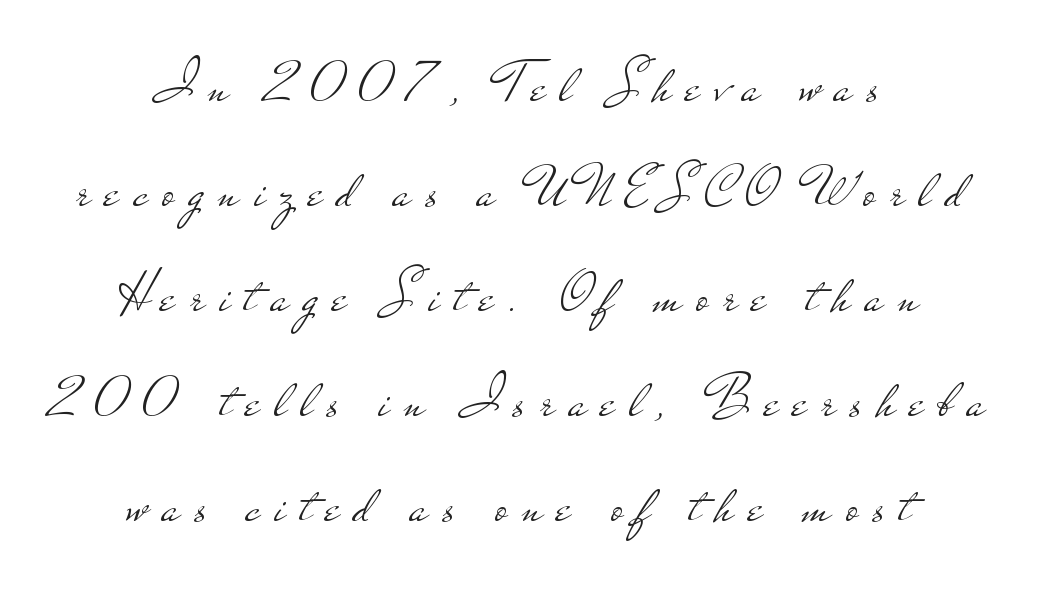
Q: Is the text bold? A: No.
Q: Is the text italic (slanted)? A: Yes.
Q: Is the typeface a serif or a sans-serif typeface? A: Sans-serif.
Q: Is the text underlined? A: No.
Q: How is the paragraph aligned? A: Centered.
Q: Is the spacing between letters normal or unusually wide? A: Unusually wide.
Q: Width (condensed, normal, or wide)? A: Wide.
Q: Stroke contrast? A: Low.
Q: x-height? A: Small.
Q: Monospaced? A: No.
